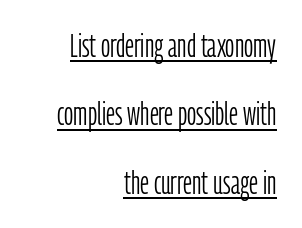
Q: Is the text bold? A: No.
Q: Is the text italic (slanted)? A: No, it is upright.
Q: Is the typeface a serif or a sans-serif typeface? A: Sans-serif.
Q: Is the text underlined? A: Yes.
Q: How is the paragraph aligned? A: Right-aligned.
Q: Is the spacing between letters normal or unusually wide? A: Normal.
Q: Is the spacing between lines tight, normal or loose? A: Loose.
Q: Width (condensed, normal, or wide)? A: Condensed.
Q: Stroke contrast? A: Low.
Q: x-height? A: Medium.
Q: Monospaced? A: No.
